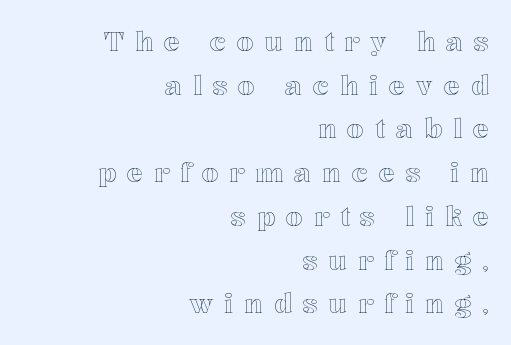
{"italic": "no", "underline": "no", "align": "right", "line_spacing": "normal", "line_spacing_ratio": 1.62, "letter_spacing": "wide", "letter_spacing_em": 0.4, "glyph_px": 27}
